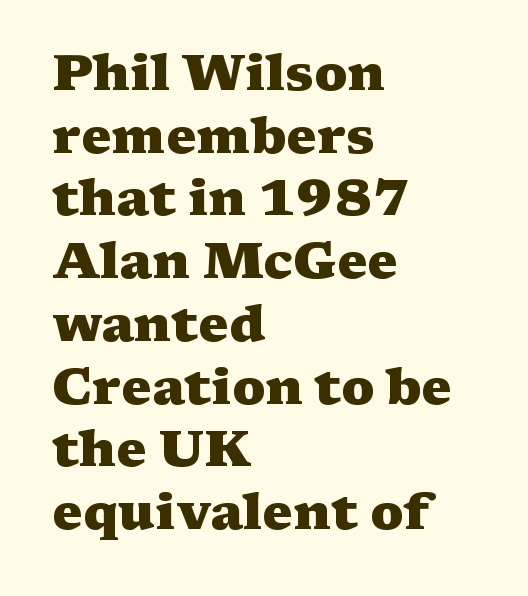
Q: Is the text bold? A: Yes.
Q: Is the text italic (slanted)? A: No, it is upright.
Q: Is the typeface a serif or a sans-serif typeface? A: Serif.
Q: Is the text underlined? A: No.
Q: How is the paragraph aligned? A: Left-aligned.
Q: Is the spacing between letters normal or unusually wide? A: Normal.
Q: Width (condensed, normal, or wide)? A: Wide.
Q: Stroke contrast? A: Medium.
Q: x-height? A: Medium.
Q: Monospaced? A: No.
